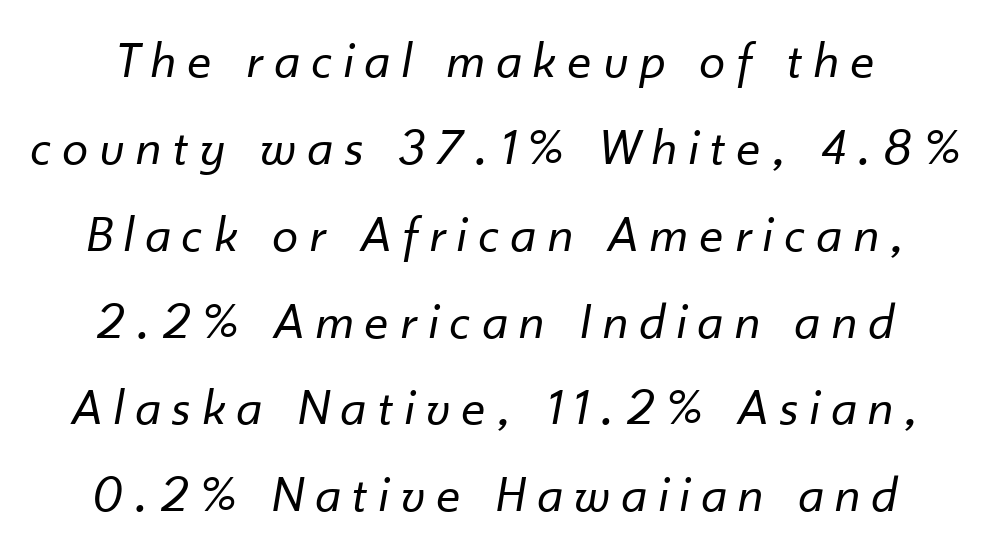
A typesetter would call this heavily tracked-out type. Vertical spacing — default. A typesetter would call this proportional, since set widths differ per character. The font is comparable to plain body text, perhaps lighter. No word sits above an underline.
